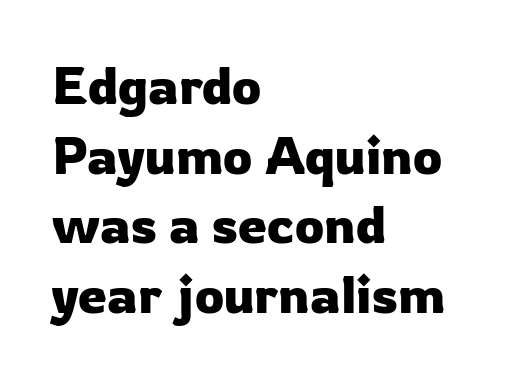
The face used here is a sans, in the tradition of grotesques and geometrics. Evenly set lines give the paragraph a standard silhouette. Do the characters align in a grid? No, the font is proportional. These lines stack with their left ends in a neat column. Glyph-to-glyph distance matches everyday printed text.
